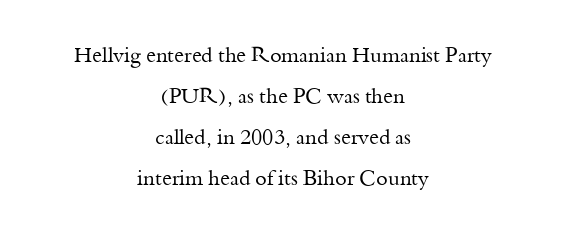
Q: Is the text bold? A: No.
Q: Is the text italic (slanted)? A: No, it is upright.
Q: Is the text underlined? A: No.
Q: How is the paragraph aligned? A: Centered.
Q: Is the spacing between letters normal or unusually wide? A: Normal.
Q: Is the spacing between lines tight, normal or loose? A: Loose.
